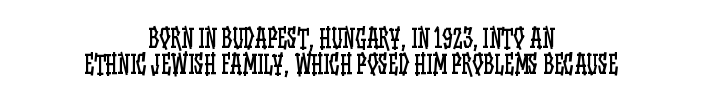
{"italic": "no", "bold": "no", "underline": "no", "align": "center", "line_spacing": "tight", "line_spacing_ratio": 1.04, "letter_spacing": "normal", "letter_spacing_em": 0.0, "glyph_px": 25}
